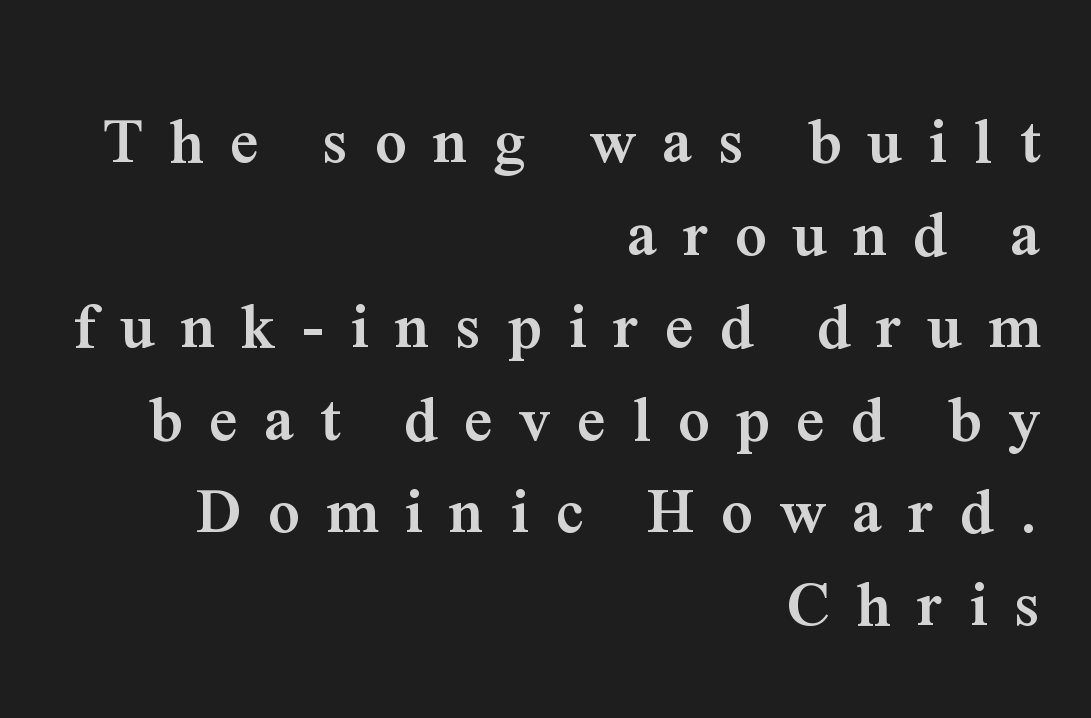
Q: Is the text bold? A: Yes.
Q: Is the text italic (slanted)? A: No, it is upright.
Q: Is the typeface a serif or a sans-serif typeface? A: Serif.
Q: Is the text underlined? A: No.
Q: How is the paragraph aligned? A: Right-aligned.
Q: Is the spacing between letters normal or unusually wide? A: Unusually wide.
Q: Is the spacing between lines tight, normal or loose? A: Normal.
Q: Width (condensed, normal, or wide)? A: Normal.
Q: Stroke contrast? A: Medium.
Q: x-height? A: Medium.
Q: Monospaced? A: No.
